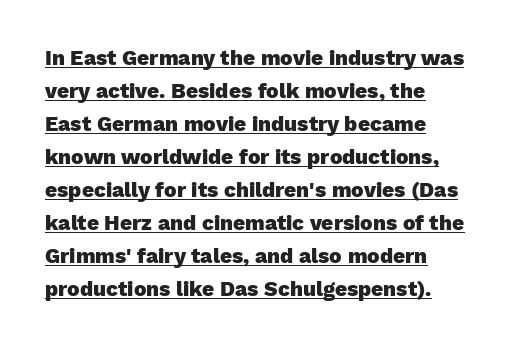
Q: Is the text bold? A: Yes.
Q: Is the text italic (slanted)? A: No, it is upright.
Q: Is the text underlined? A: Yes.
Q: How is the paragraph aligned? A: Left-aligned.
Q: Is the spacing between letters normal or unusually wide? A: Normal.
Q: Is the spacing between lines tight, normal or loose? A: Normal.
